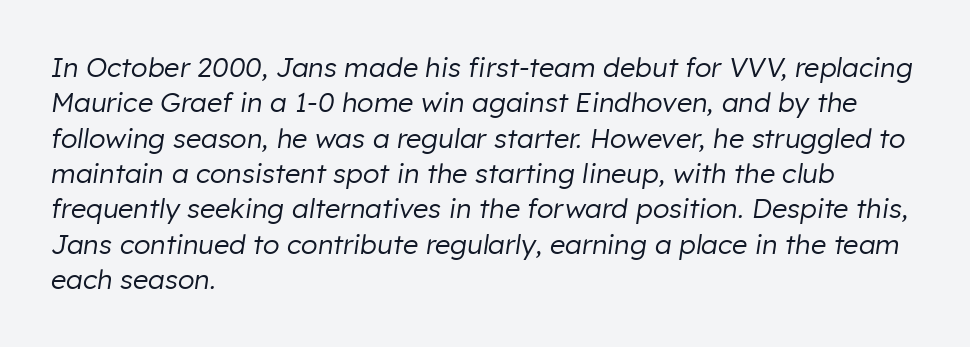
Q: Is the text bold? A: No.
Q: Is the text italic (slanted)? A: Yes, it leans right by about 8 degrees.
Q: Is the text underlined? A: No.
Q: How is the paragraph aligned? A: Left-aligned.
Q: Is the spacing between letters normal or unusually wide? A: Normal.
Q: Is the spacing between lines tight, normal or loose? A: Normal.
